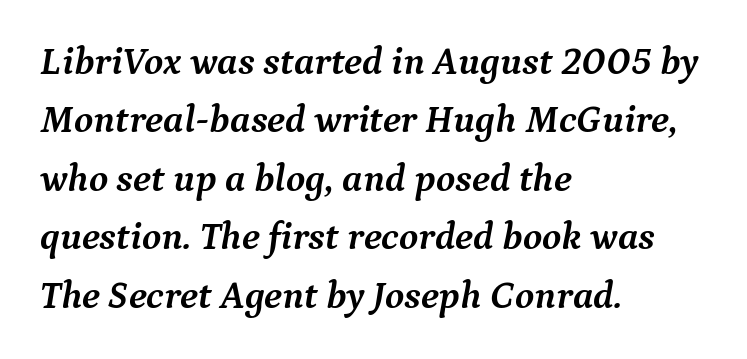
The image shows 39 px semibold serif type, italic (leaning right); set left-aligned, normal line spacing (1.5x), normal letter spacing, not underlined; medium stroke contrast and a medium x-height.
